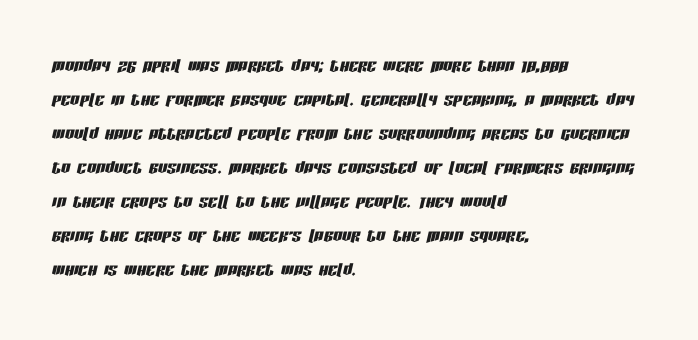
The image shows 23 px text type, italic (leaning right); set left-aligned, normal line spacing (1.48x), normal letter spacing, not underlined.
